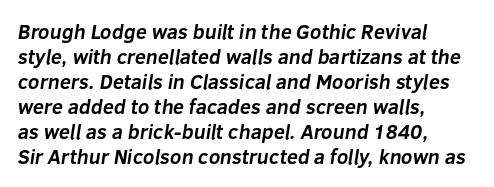
{"bold": "yes", "underline": "no", "align": "left", "line_spacing": "normal", "line_spacing_ratio": 1.25, "letter_spacing": "normal", "letter_spacing_em": 0.0, "glyph_px": 20}
